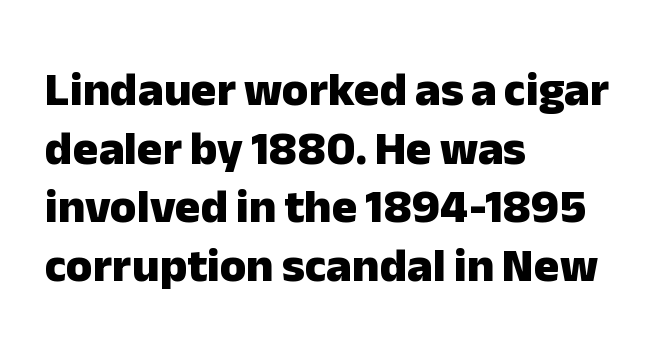
Q: Is the text bold? A: Yes.
Q: Is the text italic (slanted)? A: No, it is upright.
Q: Is the typeface a serif or a sans-serif typeface? A: Sans-serif.
Q: Is the text underlined? A: No.
Q: How is the paragraph aligned? A: Left-aligned.
Q: Is the spacing between letters normal or unusually wide? A: Normal.
Q: Width (condensed, normal, or wide)? A: Normal.
Q: Stroke contrast? A: Low.
Q: x-height? A: Medium.
Q: Monospaced? A: No.
